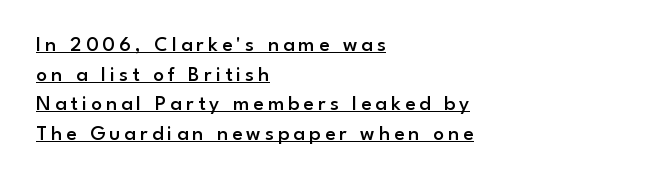
{"italic": "no", "bold": "semi", "underline": "yes", "align": "left", "line_spacing": "normal", "line_spacing_ratio": 1.41, "letter_spacing": "wide", "letter_spacing_em": 0.2, "glyph_px": 21}
